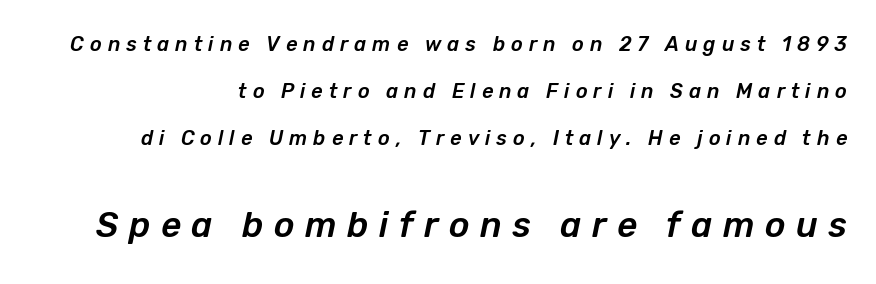
Each letter keeps its own natural width here, so spacing adapts to shape. Leading: increased. Notice how the stems are inclined rather than vertical — that's the hallmark of italics. Short note: letters widely spaced.
